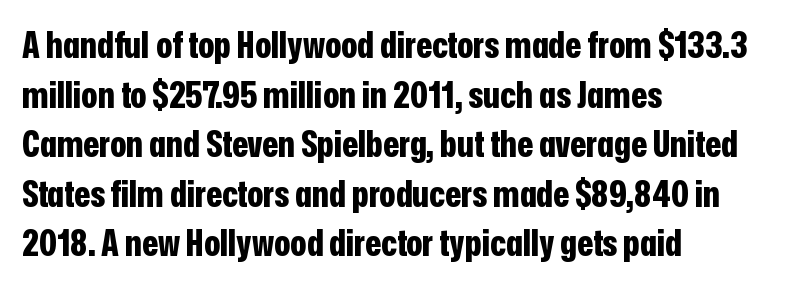
Q: Is the text bold? A: Yes.
Q: Is the text italic (slanted)? A: No, it is upright.
Q: Is the typeface a serif or a sans-serif typeface? A: Sans-serif.
Q: Is the text underlined? A: No.
Q: How is the paragraph aligned? A: Left-aligned.
Q: Is the spacing between letters normal or unusually wide? A: Normal.
Q: Is the spacing between lines tight, normal or loose? A: Normal.
Q: Width (condensed, normal, or wide)? A: Condensed.
Q: Stroke contrast? A: Low.
Q: x-height? A: Medium.
Q: Monospaced? A: No.
